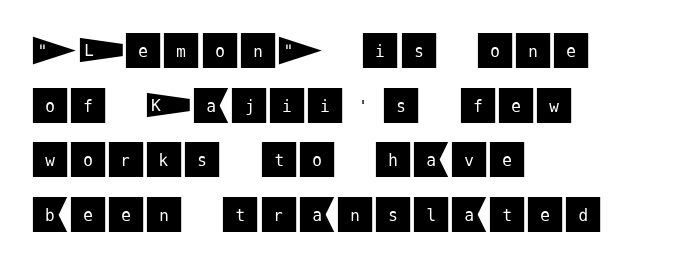
Q: Is the text italic (slanted)? A: No, it is upright.
Q: Is the typeface a serif or a sans-serif typeface? A: Sans-serif.
Q: Is the text underlined? A: No.
Q: How is the paragraph aligned? A: Left-aligned.
Q: Is the spacing between letters normal or unusually wide? A: Normal.
Q: Is the spacing between lines tight, normal or loose? A: Normal.
Q: Width (condensed, normal, or wide)? A: Normal.
Q: Stroke contrast? A: Medium.
Q: x-height? A: Large.
